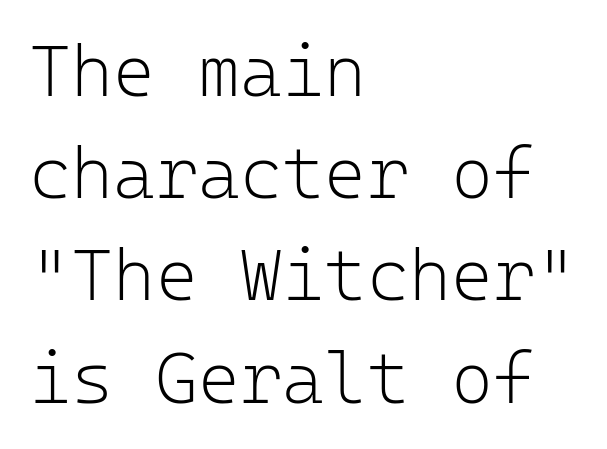
Q: Is the text bold? A: No.
Q: Is the text italic (slanted)? A: No, it is upright.
Q: Is the typeface a serif or a sans-serif typeface? A: Sans-serif.
Q: Is the text underlined? A: No.
Q: How is the paragraph aligned? A: Left-aligned.
Q: Is the spacing between letters normal or unusually wide? A: Normal.
Q: Is the spacing between lines tight, normal or loose? A: Normal.
Q: Width (condensed, normal, or wide)? A: Normal.
Q: Stroke contrast? A: Low.
Q: x-height? A: Medium.
Q: Monospaced? A: Yes.
